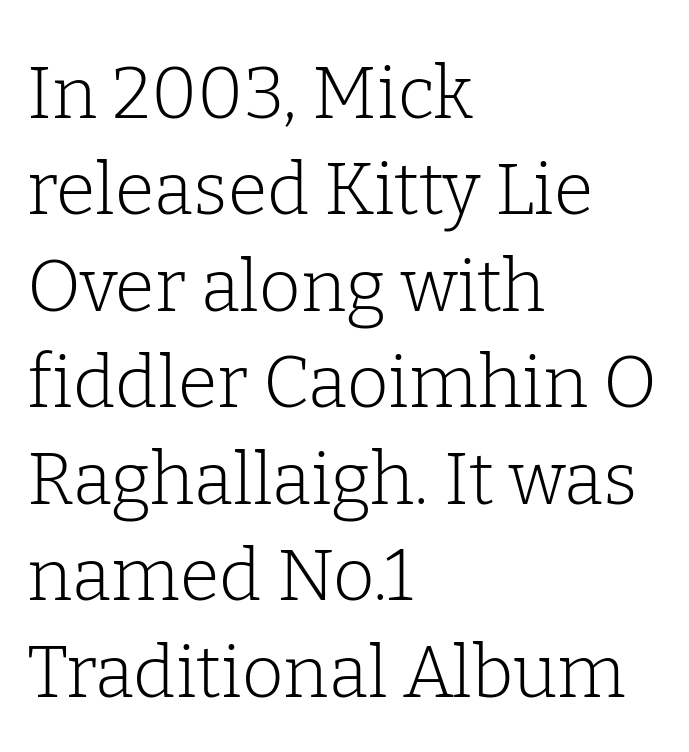
Q: Is the text bold? A: No.
Q: Is the text italic (slanted)? A: No, it is upright.
Q: Is the typeface a serif or a sans-serif typeface? A: Serif.
Q: Is the text underlined? A: No.
Q: How is the paragraph aligned? A: Left-aligned.
Q: Is the spacing between letters normal or unusually wide? A: Normal.
Q: Is the spacing between lines tight, normal or loose? A: Normal.
Q: Width (condensed, normal, or wide)? A: Normal.
Q: Stroke contrast? A: Low.
Q: x-height? A: Medium.
Q: Monospaced? A: No.
